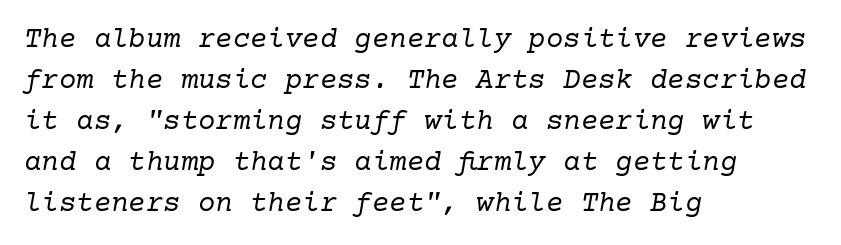
The image shows 29 px regular-weight serif type, italic (leaning right); set left-aligned, normal line spacing (1.41x), normal letter spacing, not underlined; low stroke contrast and a medium x-height.
